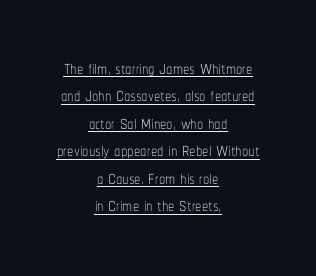
Q: Is the text bold? A: No.
Q: Is the text italic (slanted)? A: No, it is upright.
Q: Is the text underlined? A: Yes.
Q: How is the paragraph aligned? A: Centered.
Q: Is the spacing between letters normal or unusually wide? A: Normal.
Q: Is the spacing between lines tight, normal or loose? A: Tight.
